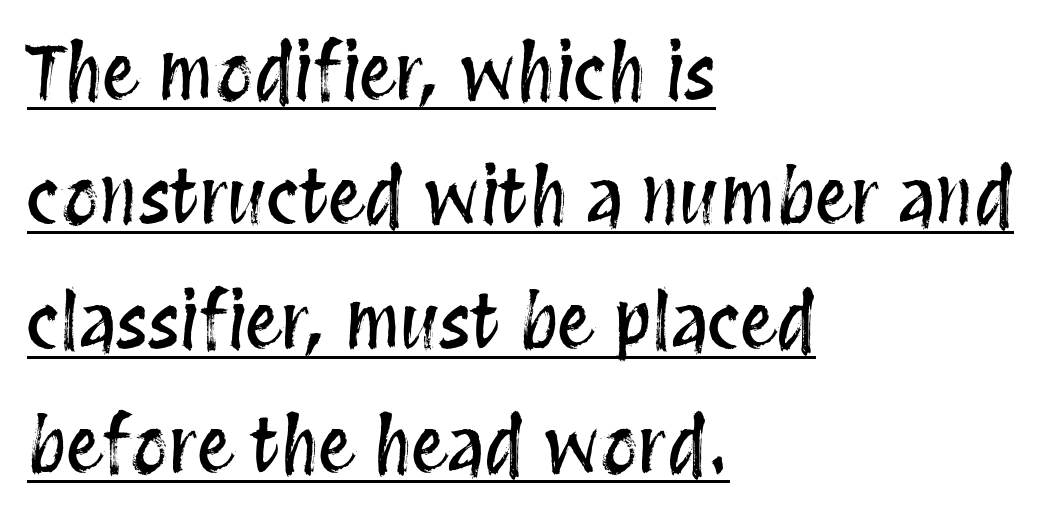
These lines stack with their left ends in a neat column. The lines sit at an ordinary, default distance from one another. The letters stand straight up with perfectly vertical stems. Each letter keeps its own natural width here, so spacing adapts to shape. This is underlined copy, the kind a proofreader might mark for attention.
